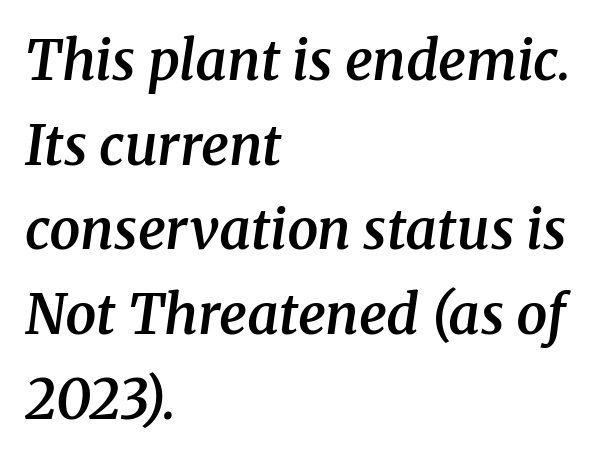
Q: Is the text bold? A: Semi-bold.
Q: Is the text italic (slanted)? A: Yes, it leans right by about 8 degrees.
Q: Is the typeface a serif or a sans-serif typeface? A: Serif.
Q: Is the text underlined? A: No.
Q: How is the paragraph aligned? A: Left-aligned.
Q: Is the spacing between letters normal or unusually wide? A: Normal.
Q: Is the spacing between lines tight, normal or loose? A: Normal.
Q: Width (condensed, normal, or wide)? A: Normal.
Q: Stroke contrast? A: Medium.
Q: x-height? A: Medium.
Q: Monospaced? A: No.
